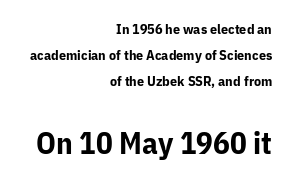
Is the letter spacing exaggerated? No — it looks like the ordinary default. What kind of face is this? One without serifs — a sans. Bold? Absolutely — the strokes are thick and heavy. The block sitting lower on the canvas is the one with enlarged characters.
